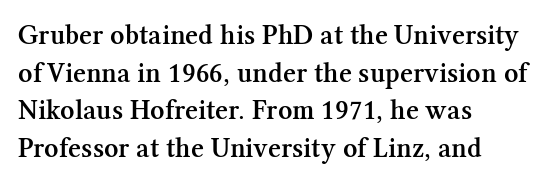
Q: Is the text bold? A: Semi-bold.
Q: Is the text italic (slanted)? A: No, it is upright.
Q: Is the typeface a serif or a sans-serif typeface? A: Serif.
Q: Is the text underlined? A: No.
Q: How is the paragraph aligned? A: Left-aligned.
Q: Is the spacing between letters normal or unusually wide? A: Normal.
Q: Is the spacing between lines tight, normal or loose? A: Normal.
Q: Width (condensed, normal, or wide)? A: Normal.
Q: Stroke contrast? A: Medium.
Q: x-height? A: Medium.
Q: Monospaced? A: No.
